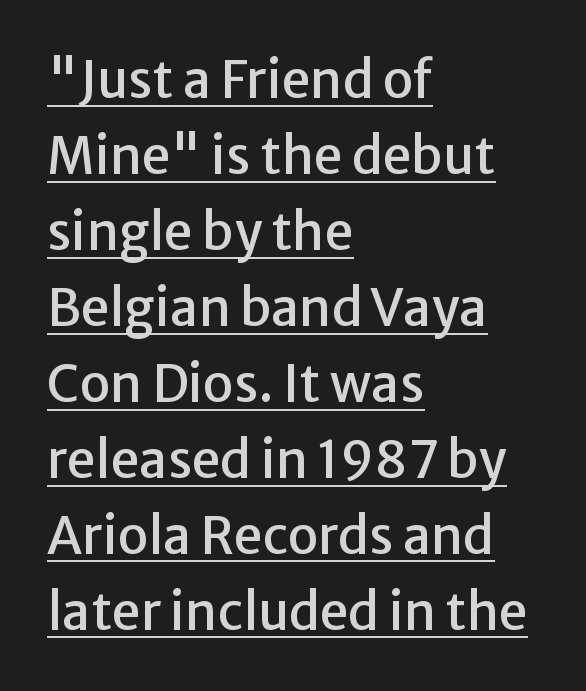
The rendering uses natural spacing where letterforms have individual widths. Horizontal bands of white between lines are of average thickness. A continuous stroke trails under the words, as in a hyperlink. In terms of letterspacing, this is plain default setting.
